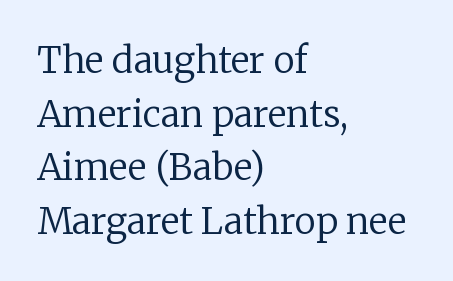
These lines are set flush left with a ragged right edge. The font sits on the lighter half of the weight spectrum, regular included. There is no visible air inserted between adjacent glyphs. Unlike a clean sans, this face finishes its strokes with serifs. No italicization has been applied; the sample stays upright.
